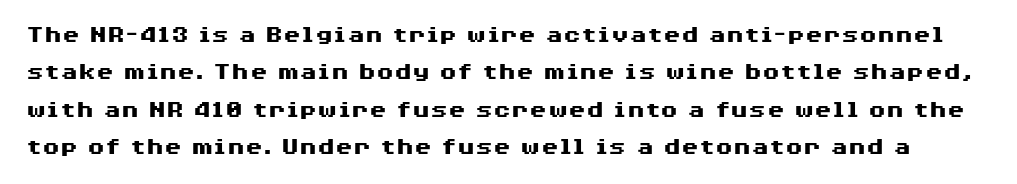
{"italic": "no", "bold": "yes", "underline": "no", "line_spacing": "normal", "line_spacing_ratio": 1.44, "letter_spacing": "normal", "letter_spacing_em": 0.0, "glyph_px": 26}
